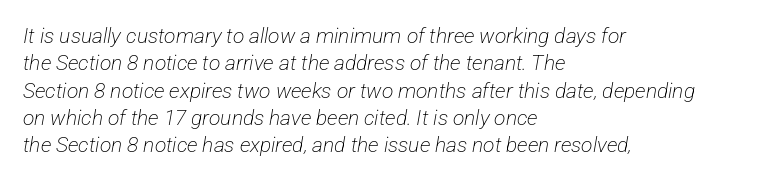
The image shows 21 px text type; set left-aligned, normal line spacing (1.3x), normal letter spacing, not underlined.
